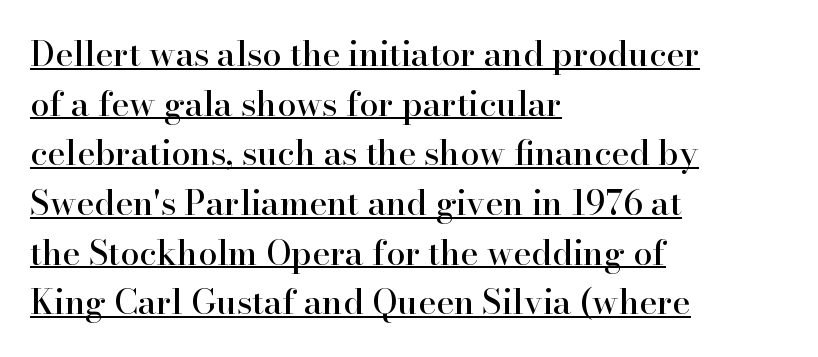
Q: Is the text italic (slanted)? A: No, it is upright.
Q: Is the typeface a serif or a sans-serif typeface? A: Serif.
Q: Is the text underlined? A: Yes.
Q: How is the paragraph aligned? A: Left-aligned.
Q: Is the spacing between letters normal or unusually wide? A: Normal.
Q: Is the spacing between lines tight, normal or loose? A: Normal.
Q: Width (condensed, normal, or wide)? A: Normal.
Q: Stroke contrast? A: High.
Q: x-height? A: Small.
Q: Monospaced? A: No.
